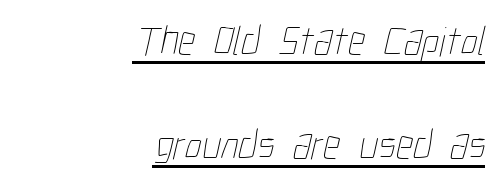
Q: Is the text bold? A: No.
Q: Is the text underlined? A: Yes.
Q: How is the paragraph aligned? A: Right-aligned.
Q: Is the spacing between letters normal or unusually wide? A: Normal.
Q: Is the spacing between lines tight, normal or loose? A: Loose.
Q: Width (condensed, normal, or wide)? A: Condensed.
Q: Stroke contrast? A: Low.
Q: x-height? A: Medium.
Q: Monospaced? A: No.
